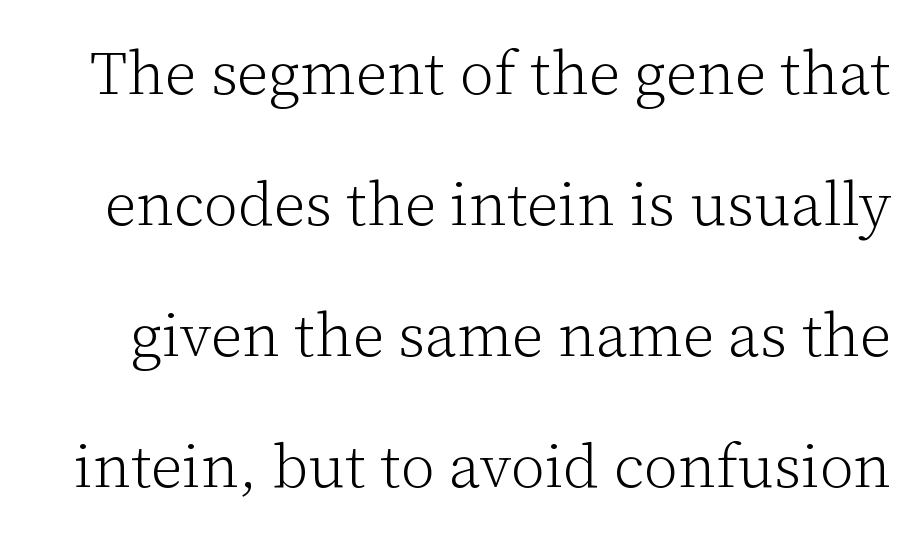
The image shows 61 px light serif type, upright; set loose line spacing (2.15x), normal letter spacing, not underlined; low stroke contrast and a medium x-height.
